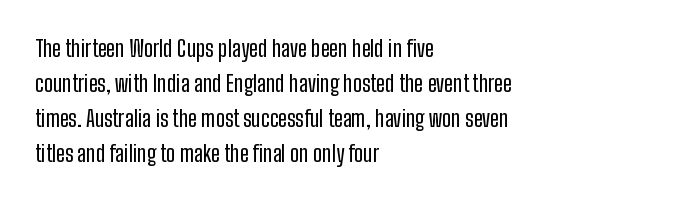
Q: Is the text italic (slanted)? A: No, it is upright.
Q: Is the text underlined? A: No.
Q: How is the paragraph aligned? A: Left-aligned.
Q: Is the spacing between letters normal or unusually wide? A: Normal.
Q: Is the spacing between lines tight, normal or loose? A: Normal.
